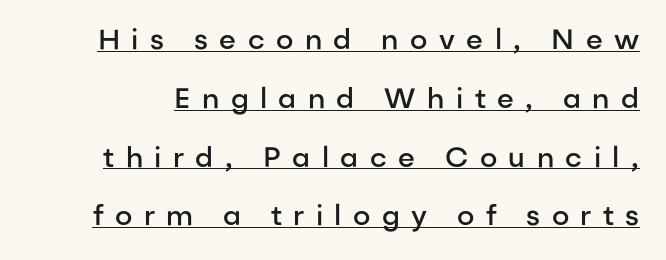
It's the straight-up-and-down kind of type. Nope, no serifs anywhere on these letters. The rendering uses the underline text-decoration. The vertical gap from one line to the next is large. Varying glyph widths throughout — classic text-font behaviour.
